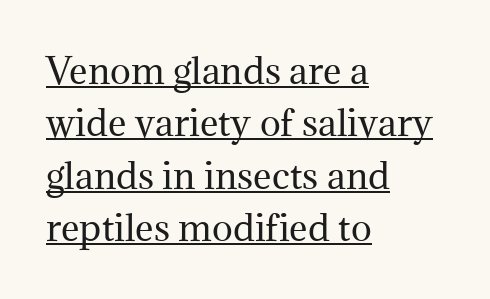
{"serif": "yes", "italic": "no", "bold": "no", "weight": "regular", "width": "normal", "stroke_contrast": "medium", "x_height": "medium", "monospaced": "no", "underline": "yes", "align": "left", "line_spacing": "normal", "line_spacing_ratio": 1.5, "letter_spacing": "normal", "letter_spacing_em": 0.0, "glyph_px": 35}
